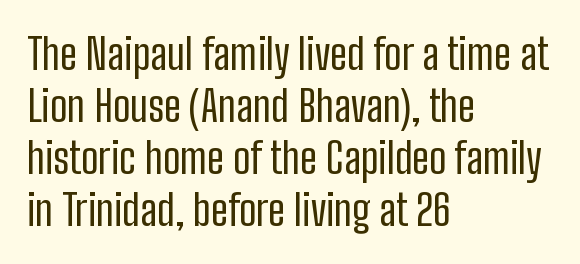
The image shows 43 px regular-weight, condensed sans-serif type, upright; set left-aligned, line spacing 1.21x, normal letter spacing, not underlined; low stroke contrast and a medium x-height.
